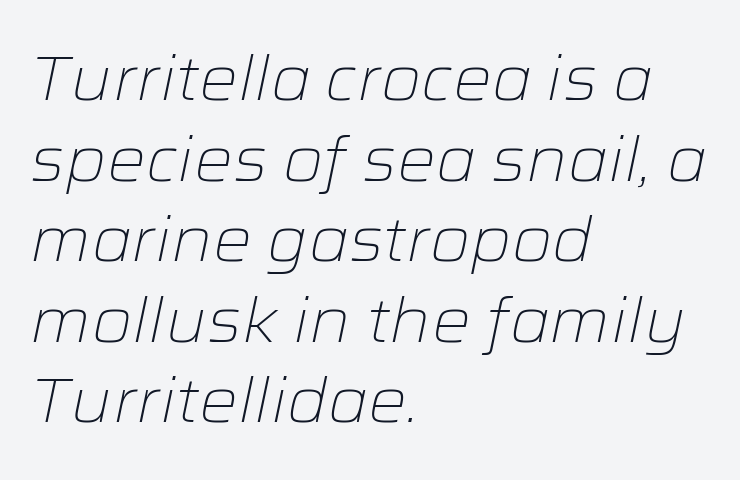
Regular leading. The rendering uses natural spacing where letterforms have individual widths. Nothing heavy about these letters — not bold at all. The line texture is even and compact thanks to regular tracking. A bare baseline throughout the passage. Style check: oblique.
